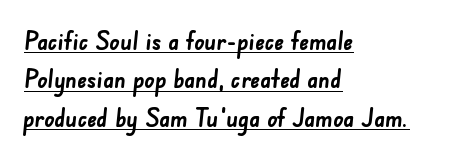
Q: Is the text bold? A: Yes.
Q: Is the text underlined? A: Yes.
Q: How is the paragraph aligned? A: Left-aligned.
Q: Is the spacing between letters normal or unusually wide? A: Normal.
Q: Is the spacing between lines tight, normal or loose? A: Normal.
